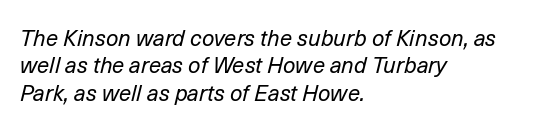
Notice how the passage keeps a crisp vertical edge on the left only. Compared with a typical body face, this is equally light or lighter still. Unmarked baselines from the first word to the last. Here the glyphs are tracked normally, forming tight word shapes. There's an unmistakable incline to the writing here.
